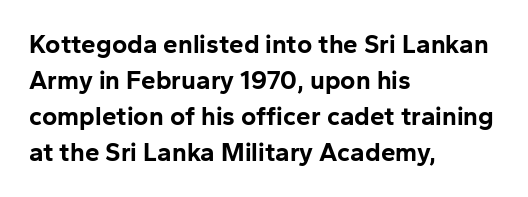
The image shows 26 px bold type, upright; set left-aligned, normal line spacing (1.38x), normal letter spacing, not underlined.
